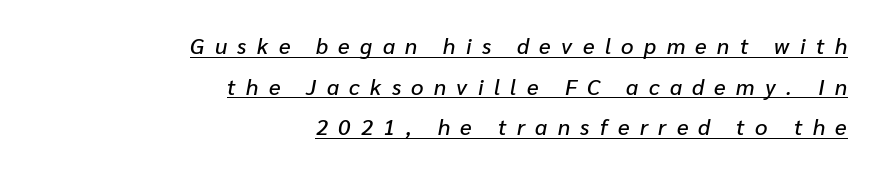
The image shows 22 px text type, italic (leaning right); set right-aligned, line spacing 1.85x, unusually wide letter spacing (+0.47 em), underlined.
